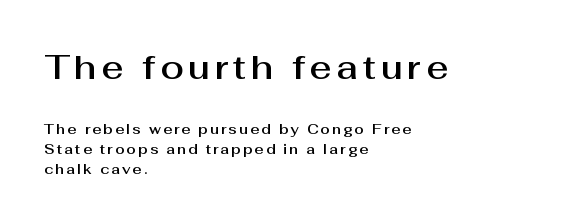
Q: Is the text italic (slanted)? A: No, it is upright.
Q: Is the typeface a serif or a sans-serif typeface? A: Sans-serif.
Q: Is the text underlined? A: No.
Q: How is the paragraph aligned? A: Left-aligned.
Q: Is the spacing between lines tight, normal or loose? A: Normal.
Q: Which block of text is set in a larger size, the first (top) or the second (bottom)? A: The first (top) one.
Q: Width (condensed, normal, or wide)? A: Normal.
Q: Stroke contrast? A: Medium.
Q: x-height? A: Medium.
Q: Monospaced? A: No.
